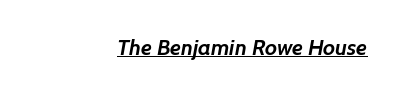
Q: Is the text bold? A: Yes.
Q: Is the text underlined? A: Yes.
Q: How is the paragraph aligned? A: Right-aligned.
Q: Is the spacing between letters normal or unusually wide? A: Normal.
